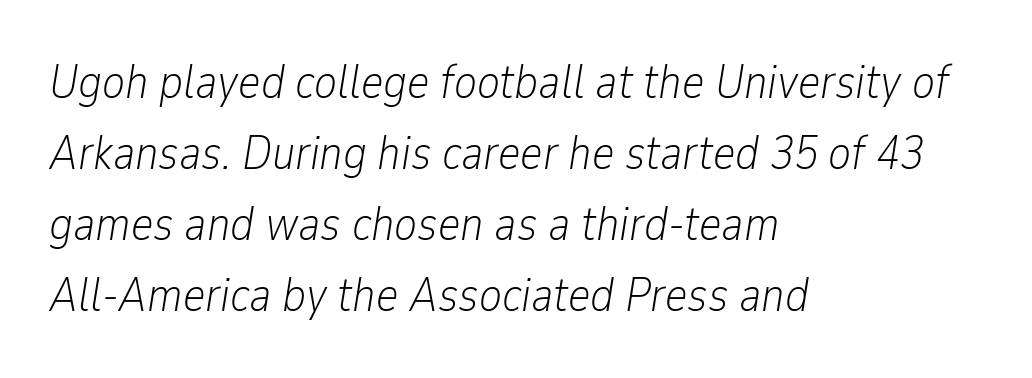
What's the leading like? Ordinary, nothing unusual. Is this a fixed-width face? No — the glyphs have proportional, varying widths. This sample uses an oblique cut, with every glyph tilted off the vertical. Weight class: somewhere from thin through regular.
